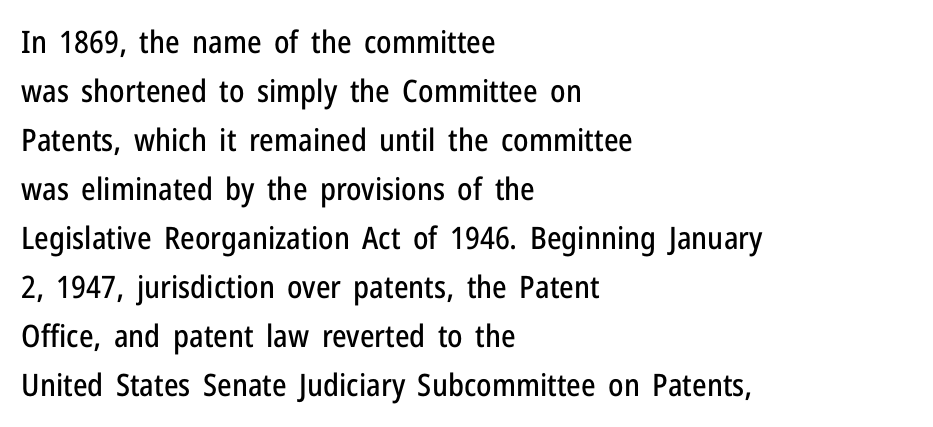
Q: Is the text italic (slanted)? A: No, it is upright.
Q: Is the typeface a serif or a sans-serif typeface? A: Sans-serif.
Q: Is the text underlined? A: No.
Q: How is the paragraph aligned? A: Left-aligned.
Q: Is the spacing between letters normal or unusually wide? A: Normal.
Q: Is the spacing between lines tight, normal or loose? A: Normal.
Q: Width (condensed, normal, or wide)? A: Condensed.
Q: Stroke contrast? A: Low.
Q: x-height? A: Medium.
Q: Monospaced? A: No.
